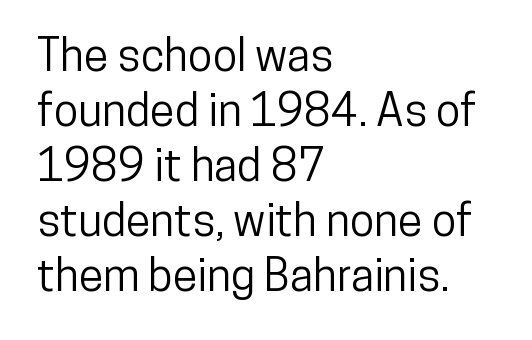
You could call the tracking neutral — neither tight nor loose. Nobody drew a line under any word here. The compositor pushed each line to the left boundary. You can tell from the bare stems that sans-serif type was used. Posture: straight, roman, zero tilt.
